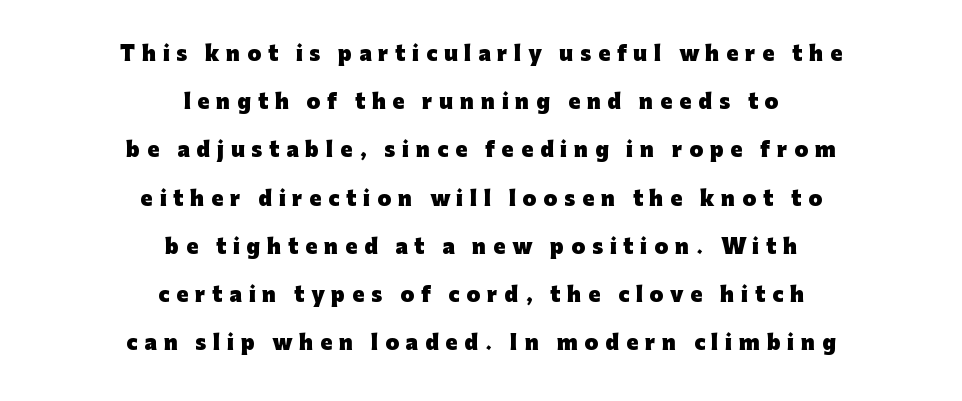
Q: Is the text bold? A: Yes.
Q: Is the text italic (slanted)? A: No, it is upright.
Q: Is the text underlined? A: No.
Q: How is the paragraph aligned? A: Centered.
Q: Is the spacing between letters normal or unusually wide? A: Unusually wide.
Q: Is the spacing between lines tight, normal or loose? A: Loose.
